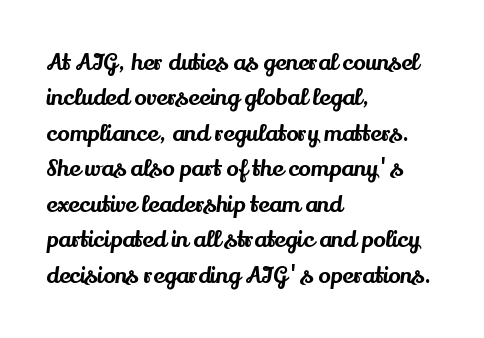
Q: Is the text italic (slanted)? A: Yes.
Q: Is the text underlined? A: No.
Q: How is the paragraph aligned? A: Left-aligned.
Q: Is the spacing between letters normal or unusually wide? A: Normal.
Q: Is the spacing between lines tight, normal or loose? A: Normal.
